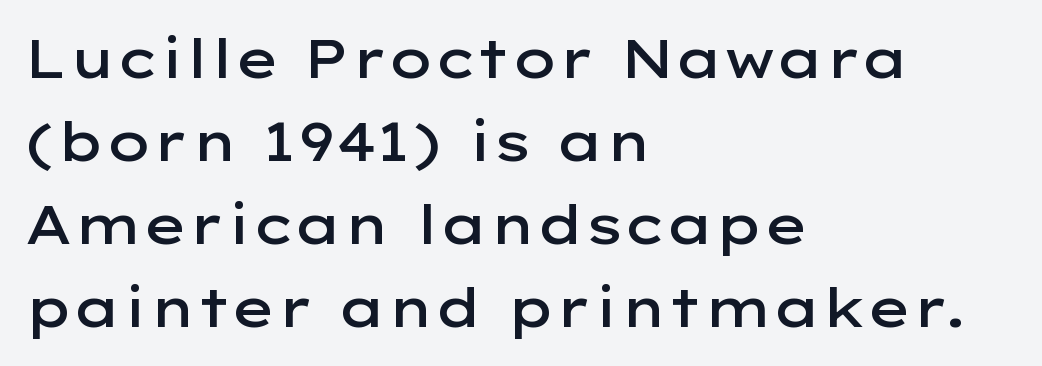
{"serif": "no", "italic": "no", "bold": "semi", "weight": "semibold", "width": "wide", "stroke_contrast": "low", "x_height": "medium", "monospaced": "no", "underline": "no", "align": "left", "line_spacing": "normal", "line_spacing_ratio": 1.54, "letter_spacing": "normal", "letter_spacing_em": 0.0, "glyph_px": 54}
